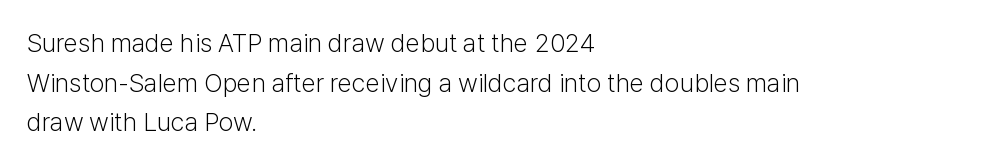
The block of text has a typical density, with ordinary space between rows. The line texture is even and compact thanks to regular tracking. Nothing heavy about these letters — not bold at all. Which margin do the lines hug? The left one — the right edge is uneven.
